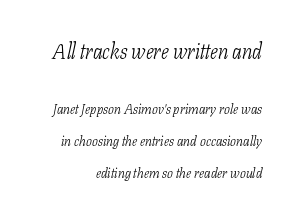
{"italic": "yes", "lean": "right", "slant_degrees": 11, "bold": "no", "underline": "no", "line_spacing": "loose", "line_spacing_ratio": 2.26, "letter_spacing": "normal", "letter_spacing_em": 0.0, "larger_block": "first", "size_ratio": 1.5, "glyph_px": 21}
